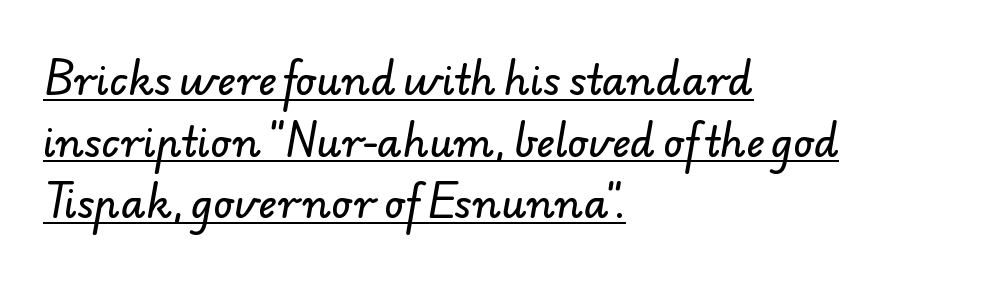
The image shows 40 px sans-serif type; set left-aligned, normal line spacing (1.54x), normal letter spacing, underlined; low stroke contrast and a small x-height.
